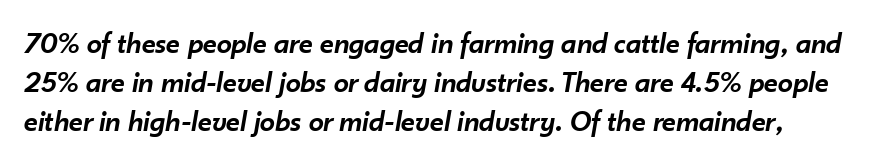
{"italic": "yes", "lean": "right", "slant_degrees": 10, "bold": "semi", "weight": "semibold", "width": "normal", "stroke_contrast": "low", "x_height": "small", "monospaced": "no", "underline": "no", "line_spacing": "normal", "line_spacing_ratio": 1.3, "letter_spacing": "normal", "letter_spacing_em": 0.0, "glyph_px": 30}
